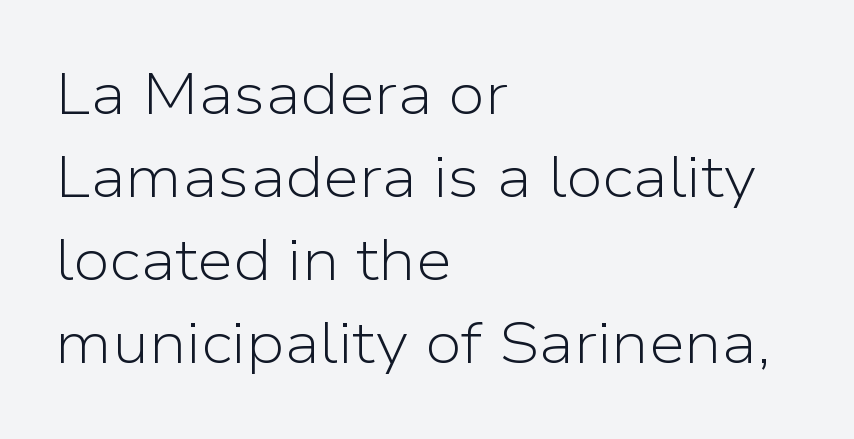
Q: Is the text bold? A: No.
Q: Is the text italic (slanted)? A: No, it is upright.
Q: Is the typeface a serif or a sans-serif typeface? A: Sans-serif.
Q: Is the text underlined? A: No.
Q: How is the paragraph aligned? A: Left-aligned.
Q: Is the spacing between letters normal or unusually wide? A: Normal.
Q: Is the spacing between lines tight, normal or loose? A: Normal.
Q: Width (condensed, normal, or wide)? A: Normal.
Q: Stroke contrast? A: Low.
Q: x-height? A: Medium.
Q: Monospaced? A: No.
